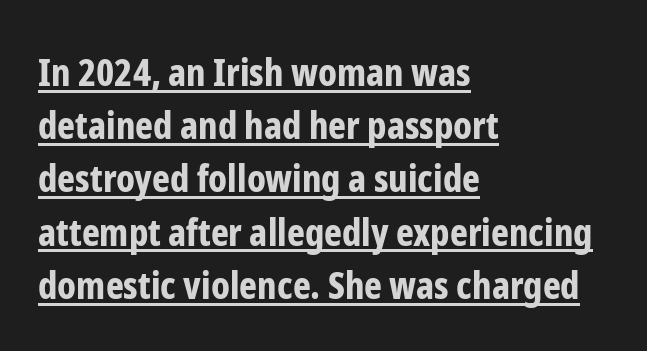
Look at the stroke-to-counter ratio: heavy, a bold. Compared with undecorated copy, this sample adds a rule below the words. Unlike italic type, these characters show no tilt at all. Is the letter spacing exaggerated? No — it looks like the ordinary default.
